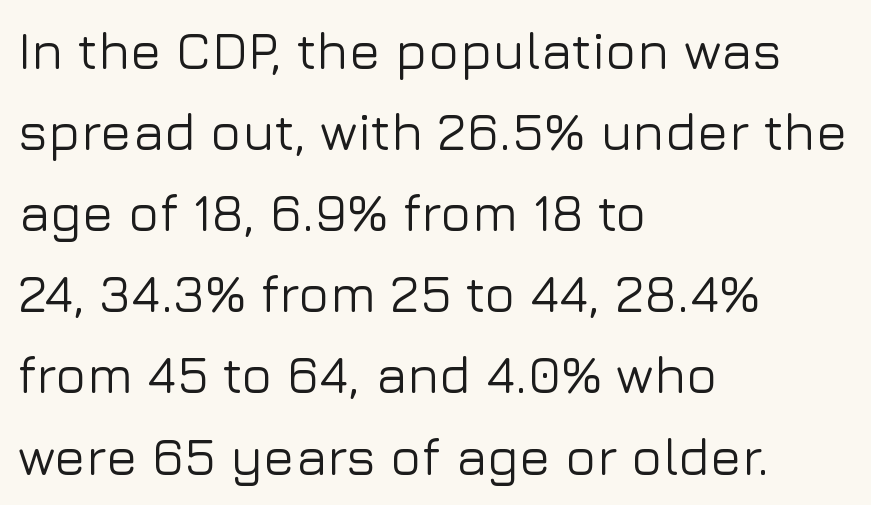
The image shows 52 px sans-serif type, upright; set left-aligned, normal line spacing (1.56x), normal letter spacing, not underlined; low stroke contrast and a medium x-height.
